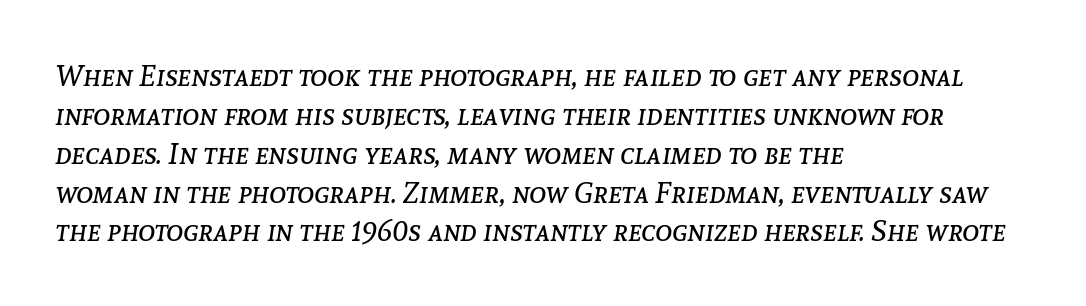
{"italic": "yes", "lean": "right", "slant_degrees": 8, "bold": "no", "weight": "regular", "width": "normal", "stroke_contrast": "low", "x_height": "medium", "monospaced": "no", "underline": "no", "align": "left", "line_spacing": "normal", "line_spacing_ratio": 1.34, "letter_spacing": "normal", "letter_spacing_em": 0.0, "glyph_px": 29}
